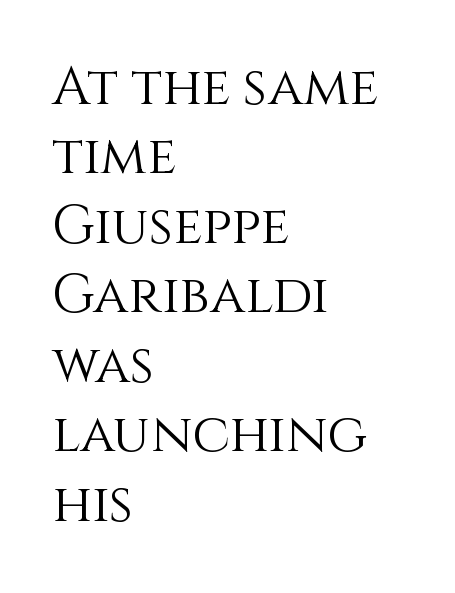
Tracking value appears to be zero — textbook default spacing. Check under the words: just untouched page. Which margin do the lines hug? The left one — the right edge is uneven. When letters stand straight like this, we call the style roman or upright. The face looks like a standard text weight, possibly lighter. Looks like regular typesetting: each glyph gets only the width it needs.
